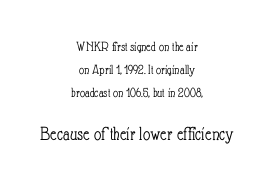
Character size in the trailing block exceeds that of the leading block. A centered setting, common on invitations and titles, is used for this passage. Glance below the letters and you will spot only blank space. The strokes are not fattened; the text isn't bold. These lines sit exactly where default settings would place them.
